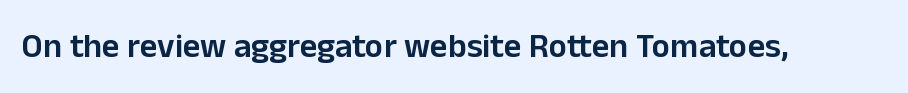
{"serif": "no", "italic": "no", "bold": "semi", "weight": "semibold", "width": "normal", "stroke_contrast": "low", "x_height": "medium", "monospaced": "no", "underline": "no", "letter_spacing": "normal", "letter_spacing_em": 0.0, "glyph_px": 34}
